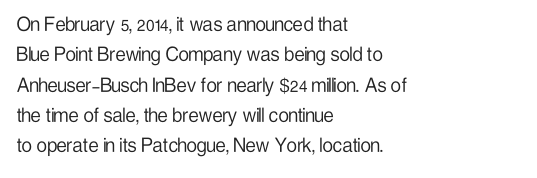
{"italic": "no", "bold": "no", "underline": "no", "align": "left", "line_spacing": "normal", "line_spacing_ratio": 1.32, "letter_spacing": "normal", "letter_spacing_em": 0.0, "glyph_px": 23}
